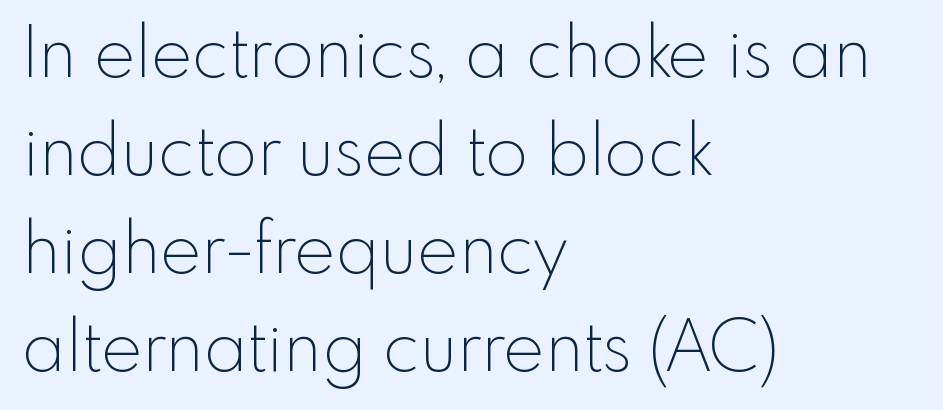
{"serif": "no", "italic": "no", "bold": "no", "weight": "thin", "width": "normal", "x_height": "small", "monospaced": "no", "underline": "no", "align": "left", "line_spacing": "normal", "line_spacing_ratio": 1.4, "letter_spacing": "normal", "letter_spacing_em": 0.0, "glyph_px": 70}
